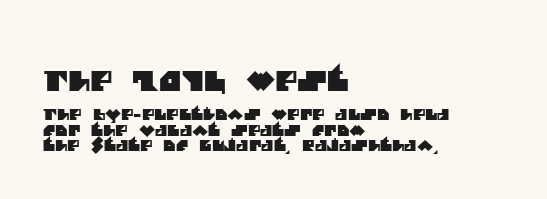
The image shows 27 px text type; set left-aligned, tight line spacing (1.05x), normal letter spacing, not underlined; the first (top) block is 1.8x larger.
